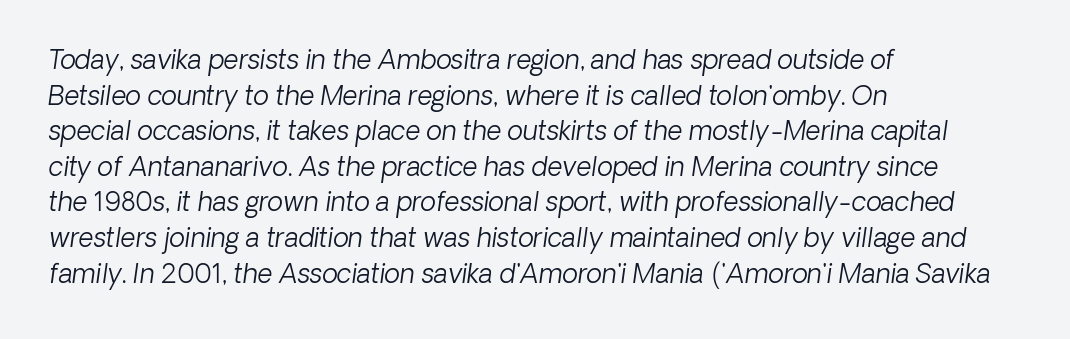
Q: Is the text bold? A: No.
Q: Is the text underlined? A: No.
Q: How is the paragraph aligned? A: Left-aligned.
Q: Is the spacing between letters normal or unusually wide? A: Normal.
Q: Is the spacing between lines tight, normal or loose? A: Normal.
